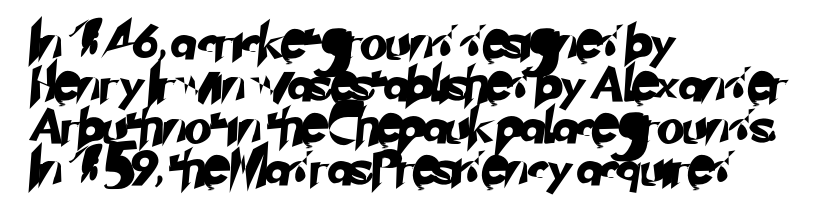
{"serif": "no", "width": "normal", "stroke_contrast": "low", "x_height": "small", "monospaced": "no", "underline": "no", "align": "left", "line_spacing_ratio": 1.2, "letter_spacing": "normal", "letter_spacing_em": 0.0, "glyph_px": 35}
